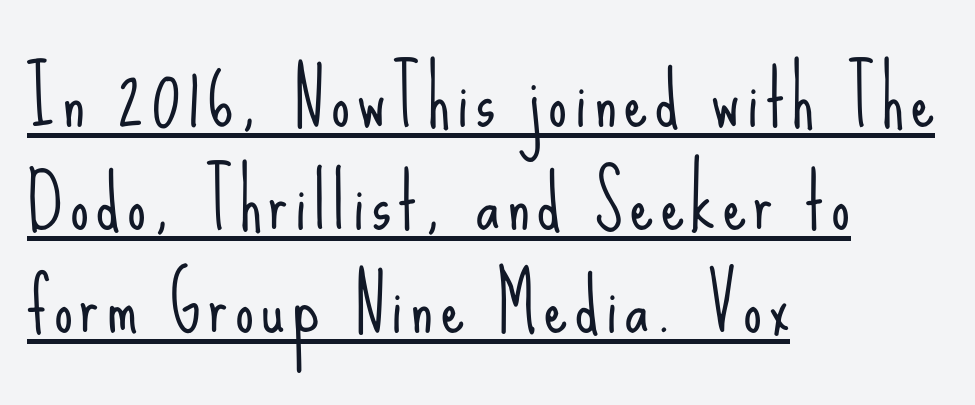
Q: Is the text bold? A: No.
Q: Is the text italic (slanted)? A: No, it is upright.
Q: Is the typeface a serif or a sans-serif typeface? A: Sans-serif.
Q: Is the text underlined? A: Yes.
Q: How is the paragraph aligned? A: Left-aligned.
Q: Is the spacing between lines tight, normal or loose? A: Normal.
Q: Width (condensed, normal, or wide)? A: Condensed.
Q: Stroke contrast? A: Low.
Q: x-height? A: Small.
Q: Monospaced? A: No.
